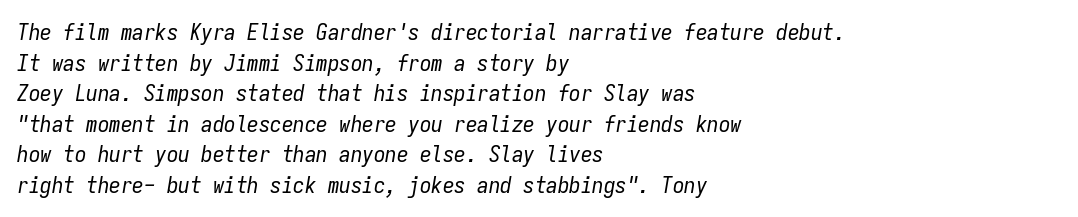
Q: Is the text bold? A: No.
Q: Is the text italic (slanted)? A: Yes, it leans right by about 9 degrees.
Q: Is the text underlined? A: No.
Q: How is the paragraph aligned? A: Left-aligned.
Q: Is the spacing between letters normal or unusually wide? A: Normal.
Q: Is the spacing between lines tight, normal or loose? A: Normal.
